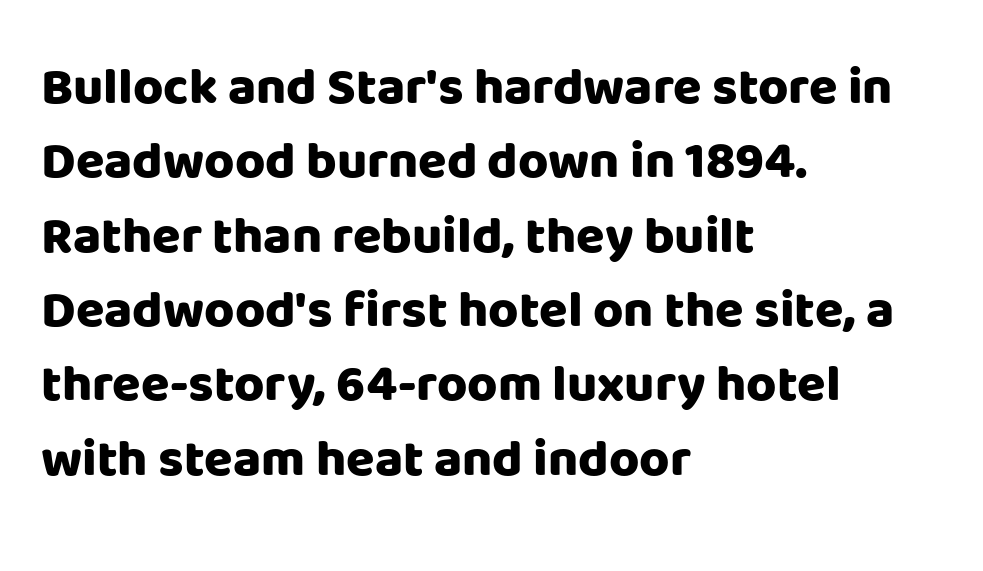
The image shows 52 px heavy sans-serif type, upright; set left-aligned, normal line spacing (1.43x), normal letter spacing, not underlined; low stroke contrast and a large x-height.
